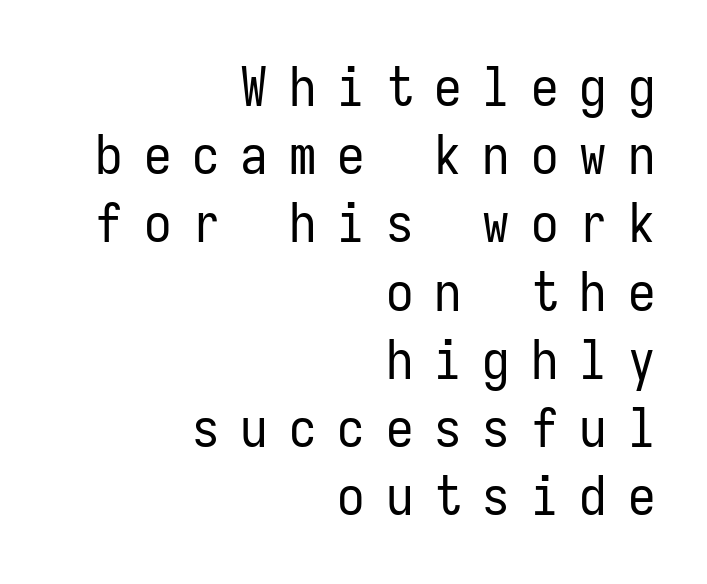
{"serif": "no", "italic": "no", "bold": "no", "weight": "regular", "width": "condensed", "stroke_contrast": "low", "x_height": "medium", "monospaced": "yes", "underline": "no", "align": "right", "line_spacing_ratio": 1.24, "letter_spacing": "wide", "letter_spacing_em": 0.38, "glyph_px": 55}
